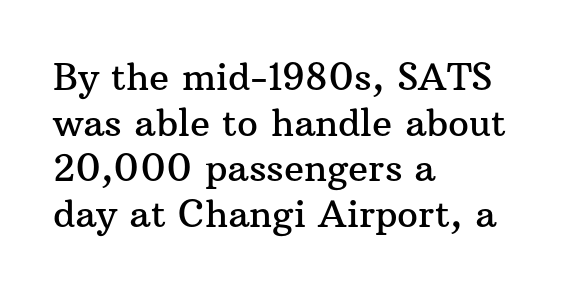
There is no visible air inserted between adjacent glyphs. The passage shown is not underscored anywhere. Note the varied advance widths — an 'i' is clearly narrower than an 'm'. A typesetter would mark this as roman, not italic. The letters carry serifs — small finishing strokes at the ends of their stems. The lines are quadded left.
